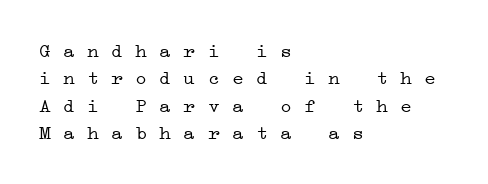
Q: Is the text bold? A: No.
Q: Is the text underlined? A: No.
Q: How is the paragraph aligned? A: Left-aligned.
Q: Is the spacing between letters normal or unusually wide? A: Normal.
Q: Is the spacing between lines tight, normal or loose? A: Normal.
